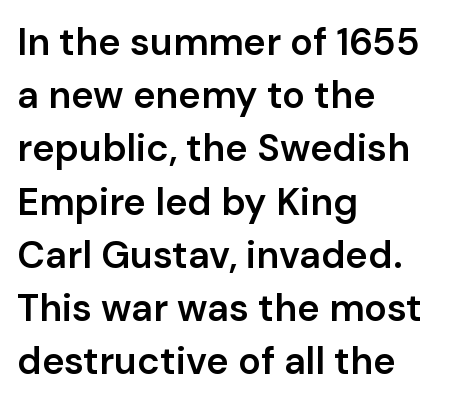
The lines sit at an ordinary, default distance from one another. The rendering uses natural spacing where letterforms have individual widths. The words here are not underlined. These lines were composed using upright roman letters.
